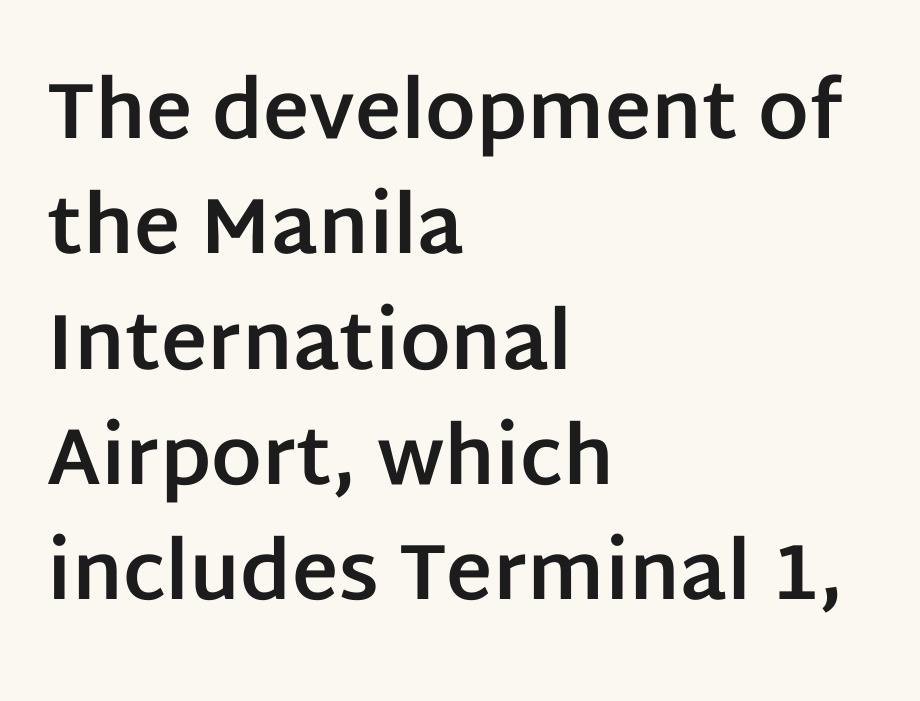
Line beginnings align vertically; line endings do not. Weight: bold. Ordinary non-slanted type is in use. In terms of letterform style, serifs are entirely absent. The passage shown is not underscored anywhere. Nobody touched the tracking dial on this one.
